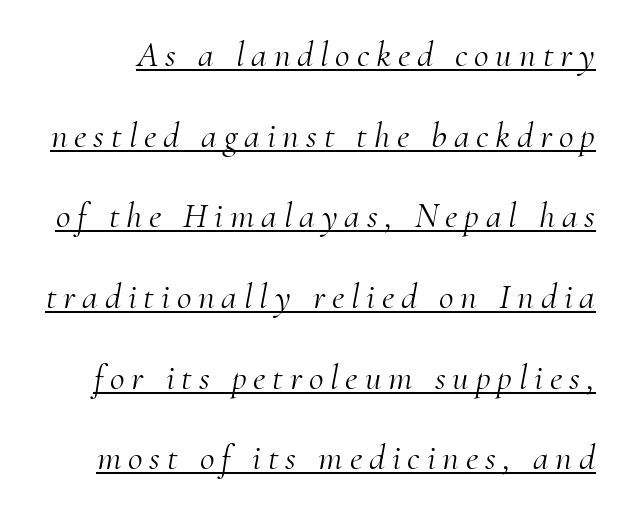
Q: Is the text bold? A: No.
Q: Is the text italic (slanted)? A: Yes, it leans right by about 10 degrees.
Q: Is the typeface a serif or a sans-serif typeface? A: Serif.
Q: Is the text underlined? A: Yes.
Q: Is the spacing between lines tight, normal or loose? A: Loose.
Q: Width (condensed, normal, or wide)? A: Normal.
Q: Stroke contrast? A: Medium.
Q: x-height? A: Small.
Q: Monospaced? A: No.
